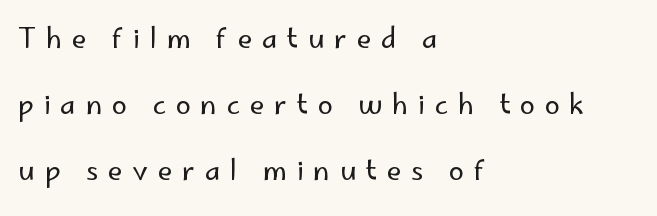
{"italic": "no", "bold": "no", "underline": "no", "align": "left", "line_spacing": "loose", "line_spacing_ratio": 2.44, "letter_spacing": "wide", "letter_spacing_em": 0.36, "glyph_px": 27}
